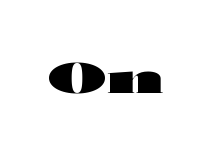
{"serif": "no", "italic": "no", "bold": "yes", "weight": "heavy", "width": "wide", "stroke_contrast": "high", "x_height": "medium", "monospaced": "no", "underline": "no", "letter_spacing": "normal", "letter_spacing_em": 0.0, "glyph_px": 43}
